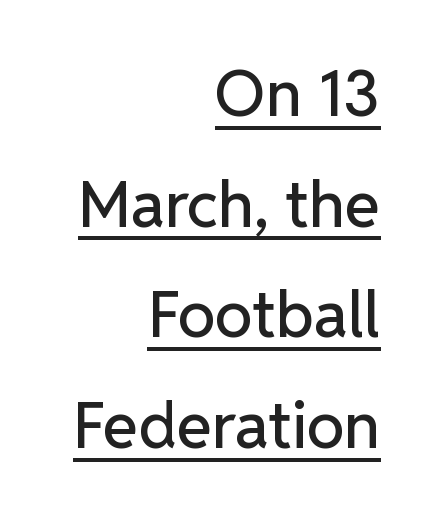
{"serif": "no", "italic": "no", "width": "normal", "stroke_contrast": "low", "x_height": "medium", "monospaced": "no", "underline": "yes", "align": "right", "line_spacing_ratio": 1.73, "letter_spacing": "normal", "letter_spacing_em": 0.0, "glyph_px": 64}
